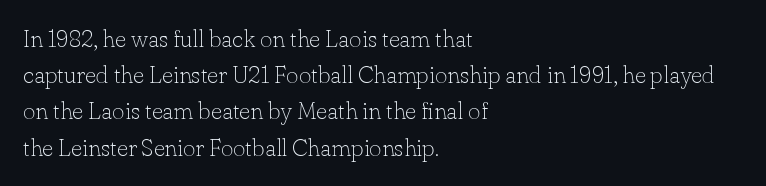
{"italic": "no", "bold": "no", "underline": "no", "align": "left", "line_spacing": "normal", "line_spacing_ratio": 1.51, "letter_spacing": "normal", "letter_spacing_em": 0.0, "glyph_px": 24}
